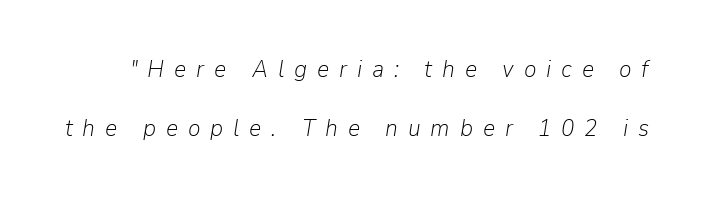
The image shows 24 px text type, italic (leaning right); set loose line spacing (2.44x), unusually wide letter spacing (+0.41 em), not underlined.
